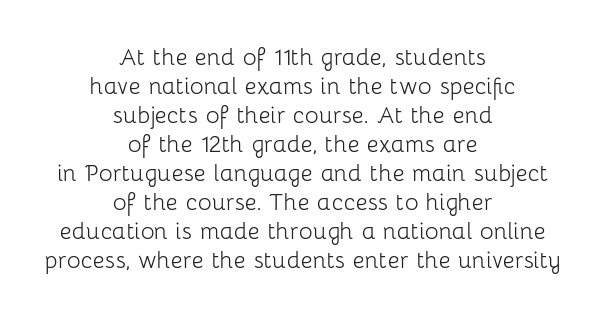
Q: Is the text bold? A: No.
Q: Is the text italic (slanted)? A: No, it is upright.
Q: Is the typeface a serif or a sans-serif typeface? A: Sans-serif.
Q: Is the text underlined? A: No.
Q: How is the paragraph aligned? A: Centered.
Q: Is the spacing between letters normal or unusually wide? A: Normal.
Q: Is the spacing between lines tight, normal or loose? A: Tight.
Q: Width (condensed, normal, or wide)? A: Normal.
Q: Stroke contrast? A: Low.
Q: x-height? A: Medium.
Q: Monospaced? A: No.
